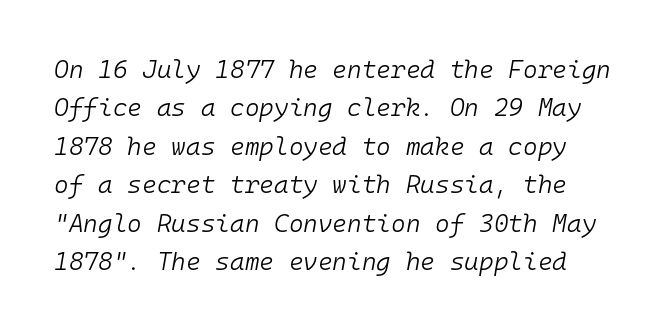
Q: Is the text bold? A: No.
Q: Is the text italic (slanted)? A: Yes, it leans right by about 10 degrees.
Q: Is the text underlined? A: No.
Q: Is the spacing between letters normal or unusually wide? A: Normal.
Q: Is the spacing between lines tight, normal or loose? A: Normal.
